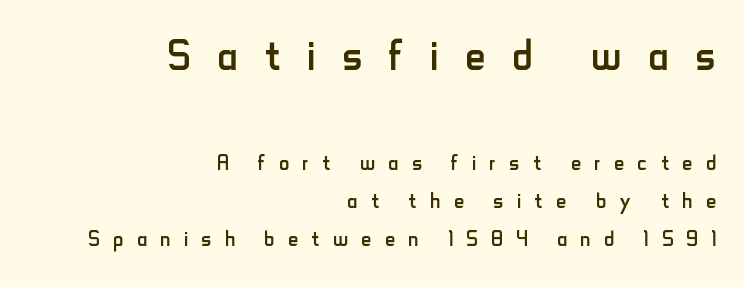
{"serif": "no", "italic": "no", "bold": "no", "weight": "regular", "width": "condensed", "stroke_contrast": "low", "x_height": "small", "monospaced": "no", "underline": "no", "align": "right", "line_spacing": "normal", "line_spacing_ratio": 1.36, "letter_spacing": "wide", "letter_spacing_em": 0.48, "larger_block": "first", "size_ratio": 2.0, "glyph_px": 56}
